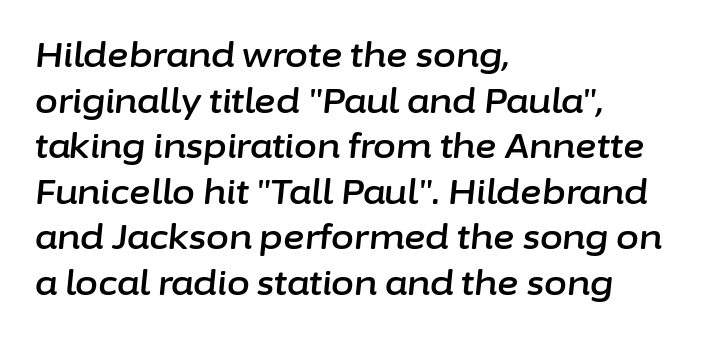
Q: Is the text italic (slanted)? A: Yes, it leans right by about 6 degrees.
Q: Is the text underlined? A: No.
Q: How is the paragraph aligned? A: Left-aligned.
Q: Is the spacing between letters normal or unusually wide? A: Normal.
Q: Is the spacing between lines tight, normal or loose? A: Normal.
Q: Width (condensed, normal, or wide)? A: Normal.
Q: Stroke contrast? A: Low.
Q: x-height? A: Medium.
Q: Monospaced? A: No.
